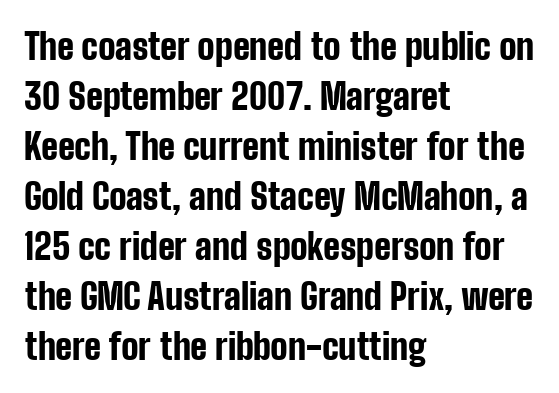
{"serif": "no", "italic": "no", "bold": "yes", "weight": "bold", "width": "condensed", "stroke_contrast": "low", "x_height": "medium", "monospaced": "no", "underline": "no", "align": "left", "line_spacing": "normal", "line_spacing_ratio": 1.39, "letter_spacing": "normal", "letter_spacing_em": 0.0, "glyph_px": 36}
